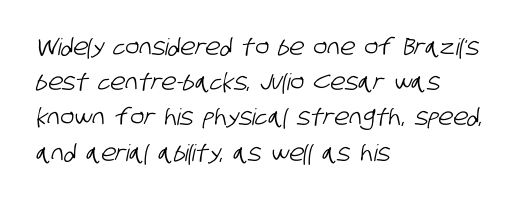
The rendering keeps characters at their native spacing. The zone under the glyphs is completely vacant. Teacher's note: observe the even left margin — that is flush-left alignment. Baseline-to-baseline distance is the conventional proportion of letter height.
